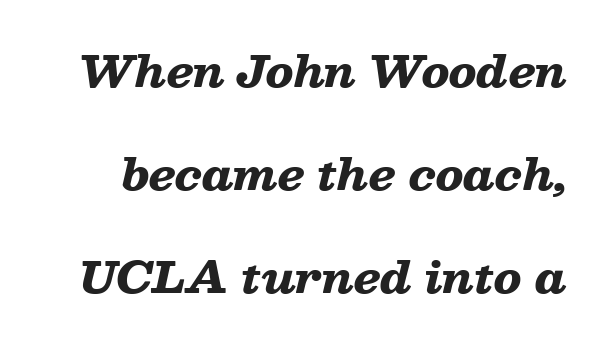
Q: Is the text bold? A: Yes.
Q: Is the text italic (slanted)? A: Yes, it leans right by about 13 degrees.
Q: Is the text underlined? A: No.
Q: Is the spacing between letters normal or unusually wide? A: Normal.
Q: Is the spacing between lines tight, normal or loose? A: Loose.
Q: Width (condensed, normal, or wide)? A: Wide.
Q: Stroke contrast? A: Low.
Q: x-height? A: Medium.
Q: Monospaced? A: No.
